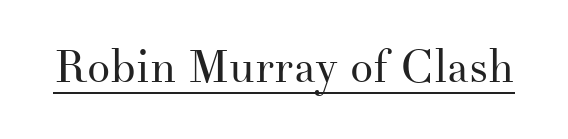
The image shows 46 px regular-weight serif type, upright; set normal letter spacing, underlined; medium stroke contrast and a small x-height.
